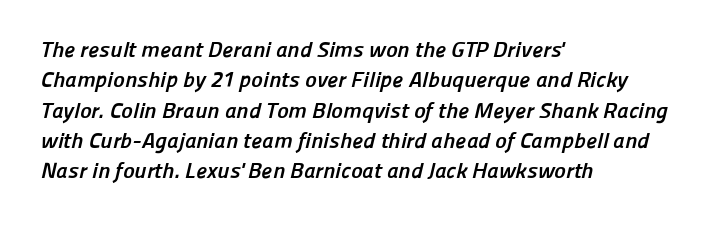
The typesetting leans heavy: a genuine bold. These lines keep a tight, regular rhythm from letter to letter. Regarding leading, the lines here are spaced in the standard way. Each line starts at the same left margin while the right side varies. Any mark beneath the type? The region is blank.
